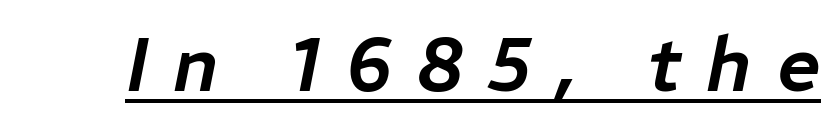
Each letter keeps its own natural width here, so spacing adapts to shape. In designer terms, the underline attribute is active on this setting. There's an unmistakable incline to the writing here. Each word looks stretched out because of the extra space between its letters.
